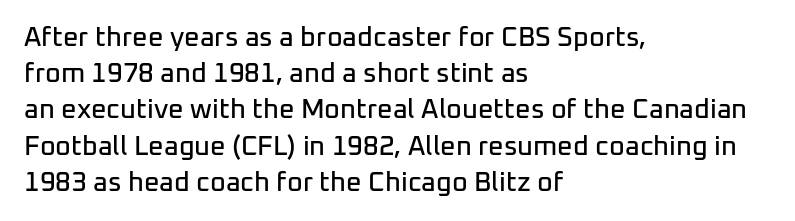
The image shows 27 px text type, upright; set left-aligned, normal line spacing (1.34x), normal letter spacing, not underlined.
